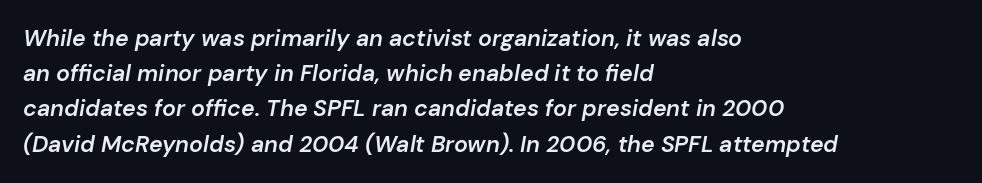
Between one letter and the next there's only the usual sliver of space. This rendering features lettering with no underline. Honestly, the row spacing looks completely unremarkable. Caption: multi-line text, flush left, ragged right. Emphasis-style slanted type is in use. Does the weight exceed regular? Yes, but only to semibold.
